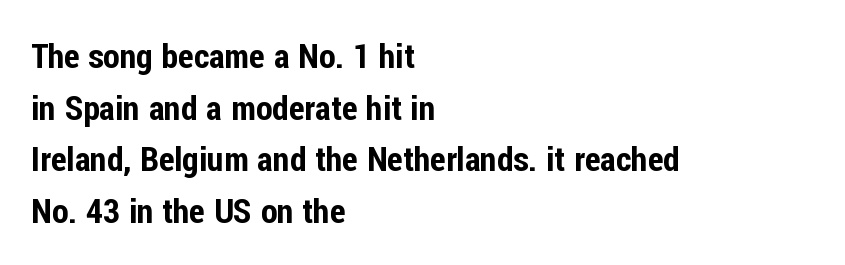
Q: Is the text italic (slanted)? A: No, it is upright.
Q: Is the typeface a serif or a sans-serif typeface? A: Sans-serif.
Q: Is the text underlined? A: No.
Q: How is the paragraph aligned? A: Left-aligned.
Q: Is the spacing between letters normal or unusually wide? A: Normal.
Q: Is the spacing between lines tight, normal or loose? A: Normal.
Q: Width (condensed, normal, or wide)? A: Condensed.
Q: Stroke contrast? A: Low.
Q: x-height? A: Medium.
Q: Monospaced? A: No.
